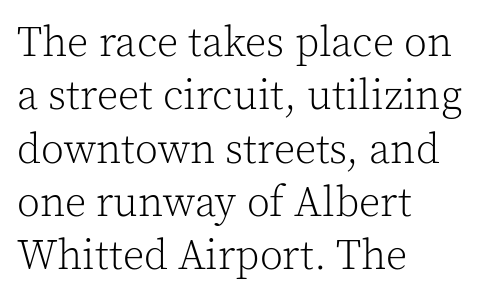
Q: Is the text bold? A: No.
Q: Is the text italic (slanted)? A: No, it is upright.
Q: Is the typeface a serif or a sans-serif typeface? A: Serif.
Q: Is the text underlined? A: No.
Q: How is the paragraph aligned? A: Left-aligned.
Q: Is the spacing between letters normal or unusually wide? A: Normal.
Q: Is the spacing between lines tight, normal or loose? A: Normal.
Q: Width (condensed, normal, or wide)? A: Normal.
Q: x-height? A: Medium.
Q: Monospaced? A: No.
